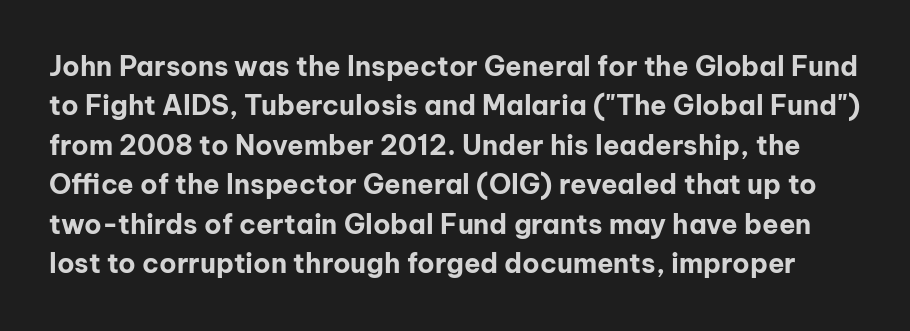
Between one letter and the next there's only the usual sliver of space. If you measured baseline to baseline, you'd find a middling distance. Underline: absent. Each glyph is drawn with heavy, bold strokes. Style check: upright.
